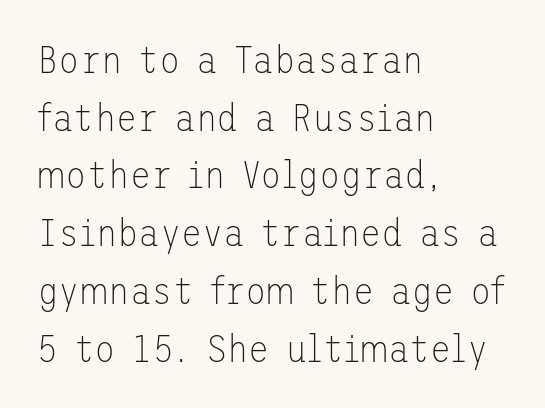
{"serif": "no", "italic": "no", "bold": "no", "weight": "thin", "width": "normal", "stroke_contrast": "low", "x_height": "medium", "underline": "no", "align": "left", "line_spacing": "normal", "line_spacing_ratio": 1.48, "letter_spacing": "normal", "letter_spacing_em": 0.0, "glyph_px": 39}
